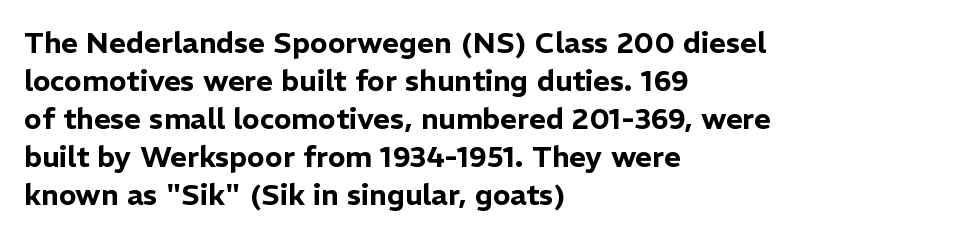
{"serif": "no", "italic": "no", "width": "normal", "stroke_contrast": "low", "x_height": "medium", "monospaced": "no", "underline": "no", "align": "left", "line_spacing": "normal", "line_spacing_ratio": 1.31, "letter_spacing": "normal", "letter_spacing_em": 0.0, "glyph_px": 29}
